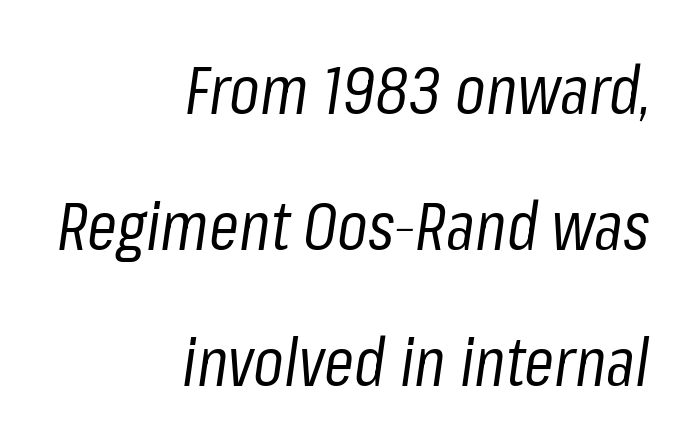
Horizontal alignment here is rightward, an uncommon choice for prose. Letter spacing: default. The area under the type is left untouched. When letters slant like this, we call the style italic. The strokes are not fattened; the text isn't bold.
